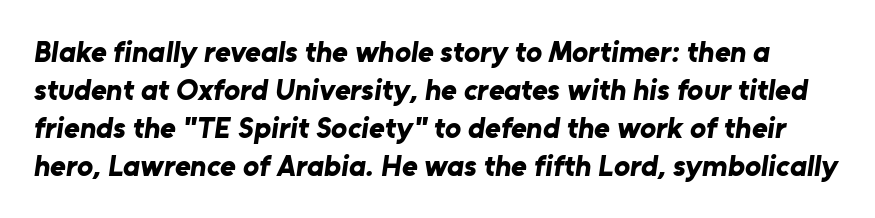
Q: Is the text bold? A: Yes.
Q: Is the typeface a serif or a sans-serif typeface? A: Sans-serif.
Q: Is the text underlined? A: No.
Q: Is the spacing between letters normal or unusually wide? A: Normal.
Q: Is the spacing between lines tight, normal or loose? A: Normal.
Q: Width (condensed, normal, or wide)? A: Normal.
Q: Stroke contrast? A: Low.
Q: x-height? A: Medium.
Q: Monospaced? A: No.
